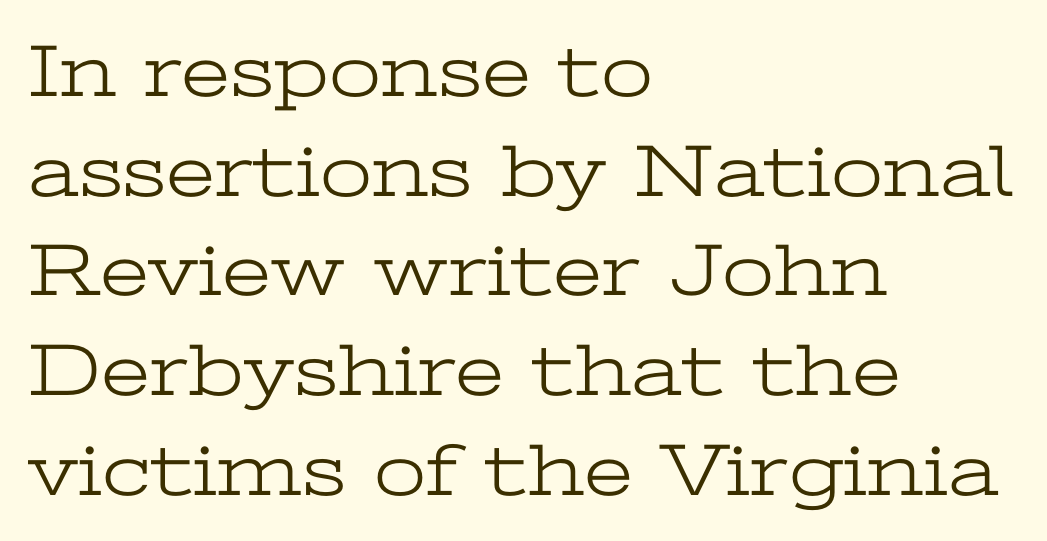
{"serif": "yes", "italic": "no", "bold": "no", "weight": "light", "width": "wide", "stroke_contrast": "low", "x_height": "medium", "monospaced": "no", "underline": "no", "align": "left", "line_spacing": "normal", "line_spacing_ratio": 1.33, "letter_spacing": "normal", "letter_spacing_em": 0.0, "glyph_px": 75}
